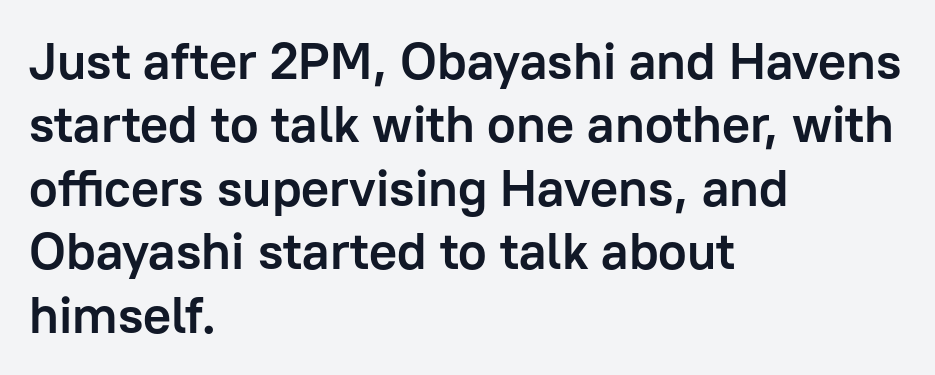
Compared with an ordinary text face, these strokes are far heavier — a full bold. The letterforms sit shoulder to shoulder at normal distance. Words float on clear page, feet unadorned. Is this a fixed-width face? No — the glyphs have proportional, varying widths. Every stem runs plumb, perpendicular to the baseline. The typeface chosen for these lines omits serifs.
